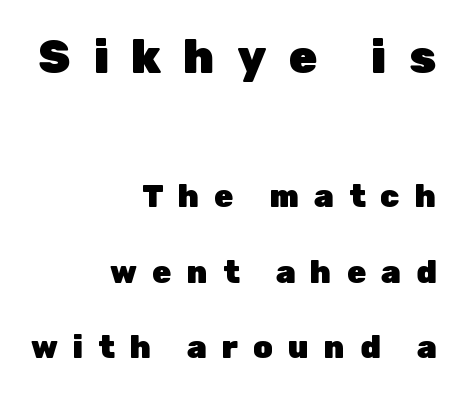
The string is rendered with underlining switched off. Where is the straight margin? On the right. The type is letterspaced generously, with wide tracking. The composition opens big and finishes small. Characters remain perfectly vertical along every line.
